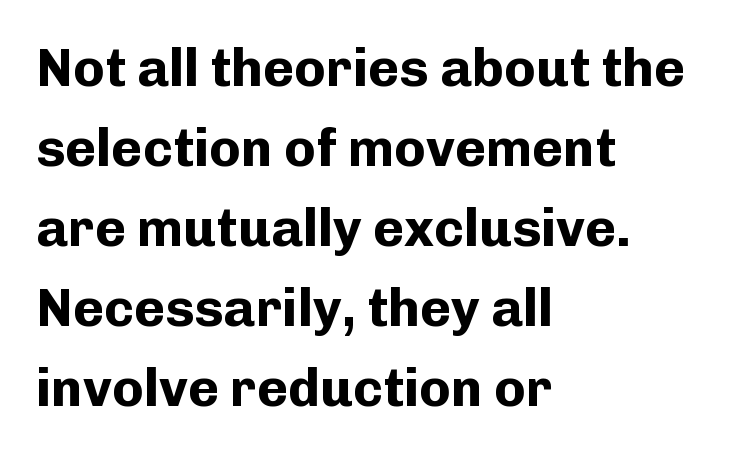
Q: Is the text bold? A: Yes.
Q: Is the text italic (slanted)? A: No, it is upright.
Q: Is the typeface a serif or a sans-serif typeface? A: Sans-serif.
Q: Is the text underlined? A: No.
Q: How is the paragraph aligned? A: Left-aligned.
Q: Is the spacing between letters normal or unusually wide? A: Normal.
Q: Is the spacing between lines tight, normal or loose? A: Normal.
Q: Width (condensed, normal, or wide)? A: Normal.
Q: Stroke contrast? A: Low.
Q: x-height? A: Medium.
Q: Monospaced? A: No.
